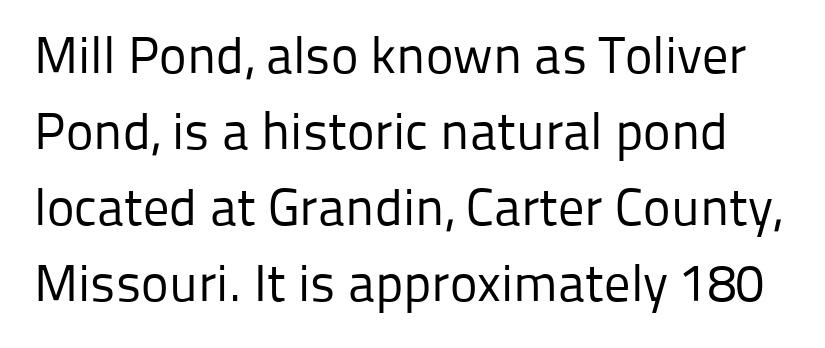
Q: Is the text bold? A: No.
Q: Is the text italic (slanted)? A: No, it is upright.
Q: Is the typeface a serif or a sans-serif typeface? A: Sans-serif.
Q: Is the text underlined? A: No.
Q: Is the spacing between letters normal or unusually wide? A: Normal.
Q: Is the spacing between lines tight, normal or loose? A: Normal.
Q: Width (condensed, normal, or wide)? A: Normal.
Q: Stroke contrast? A: Low.
Q: x-height? A: Medium.
Q: Monospaced? A: No.
